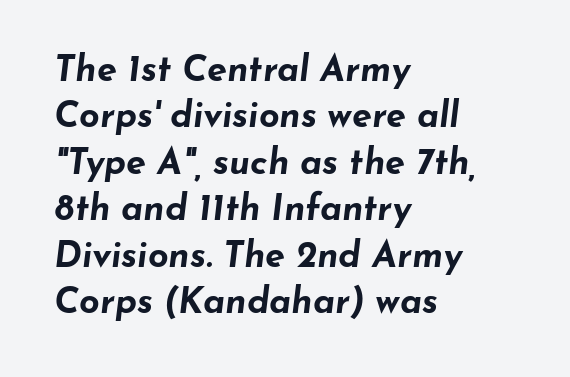
The image shows 36 px bold, wide type, italic (leaning right); set left-aligned, normal line spacing (1.29x), normal letter spacing, not underlined; low stroke contrast and a small x-height.
